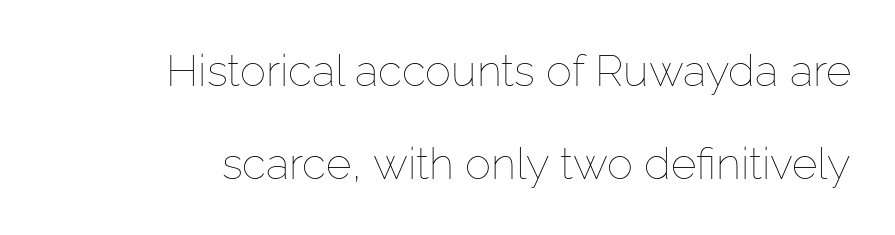
The image shows 44 px thin type, upright; set right-aligned, loose line spacing (2.12x), normal letter spacing, not underlined; low stroke contrast and a medium x-height.
